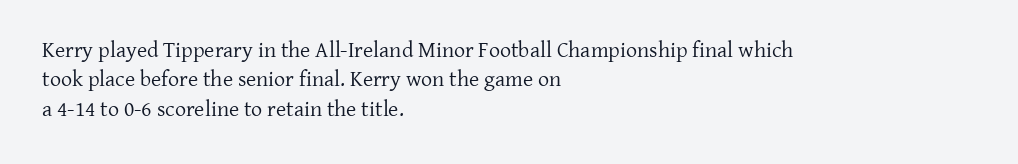
{"italic": "no", "bold": "no", "underline": "no", "align": "left", "line_spacing": "normal", "line_spacing_ratio": 1.33, "letter_spacing": "normal", "letter_spacing_em": 0.0, "glyph_px": 22}
